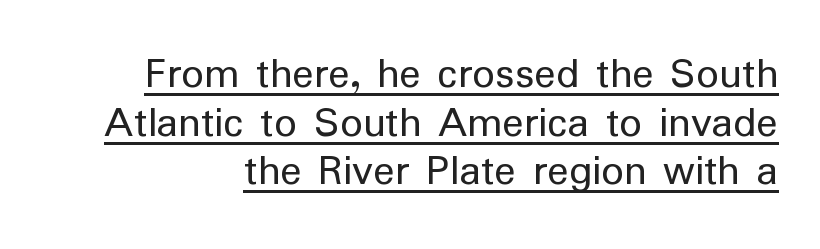
{"serif": "no", "italic": "no", "bold": "no", "weight": "regular", "width": "normal", "stroke_contrast": "low", "x_height": "medium", "monospaced": "no", "underline": "yes", "line_spacing": "tight", "line_spacing_ratio": 1.08, "letter_spacing": "normal", "letter_spacing_em": 0.0, "glyph_px": 45}
